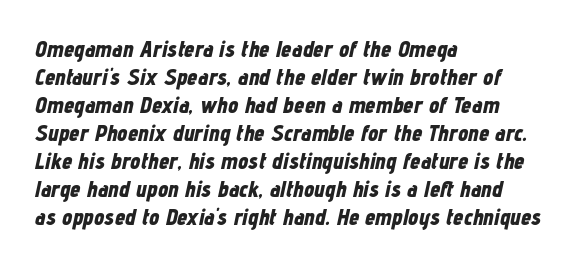
Q: Is the text bold? A: Yes.
Q: Is the text italic (slanted)? A: Yes, it leans right by about 12 degrees.
Q: Is the text underlined? A: No.
Q: How is the paragraph aligned? A: Left-aligned.
Q: Is the spacing between letters normal or unusually wide? A: Normal.
